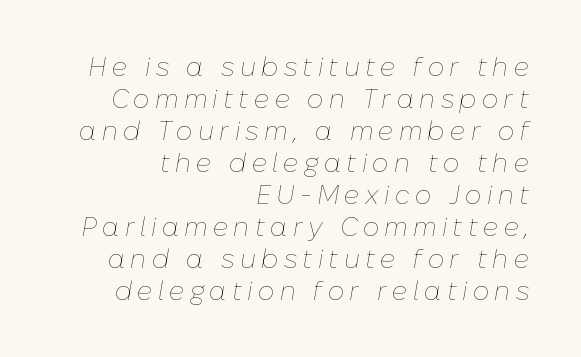
Students, note that the glyphs here are deliberately spaced far apart. A bare baseline throughout the passage. The rag falls on the left side of this text block. Designer's note — italics engaged. These glyphs show unthickened strokes, regular width or finer.
